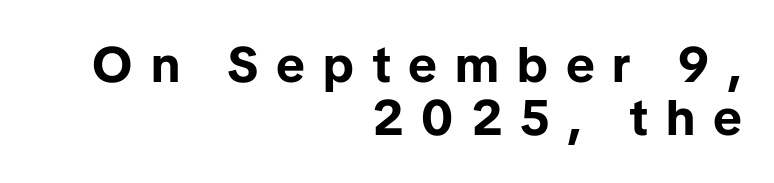
{"serif": "no", "italic": "no", "bold": "yes", "weight": "bold", "width": "normal", "stroke_contrast": "low", "x_height": "medium", "monospaced": "no", "underline": "no", "align": "right", "line_spacing": "tight", "line_spacing_ratio": 1.07, "letter_spacing": "wide", "letter_spacing_em": 0.36, "glyph_px": 50}
